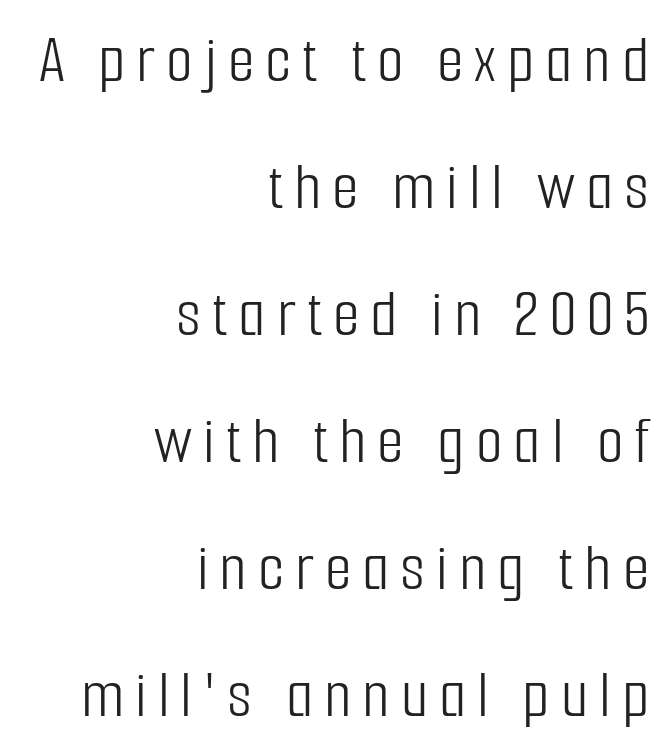
Q: Is the text bold? A: No.
Q: Is the text italic (slanted)? A: No, it is upright.
Q: Is the typeface a serif or a sans-serif typeface? A: Sans-serif.
Q: Is the text underlined? A: No.
Q: How is the paragraph aligned? A: Right-aligned.
Q: Width (condensed, normal, or wide)? A: Condensed.
Q: Stroke contrast? A: Low.
Q: x-height? A: Medium.
Q: Monospaced? A: No.
